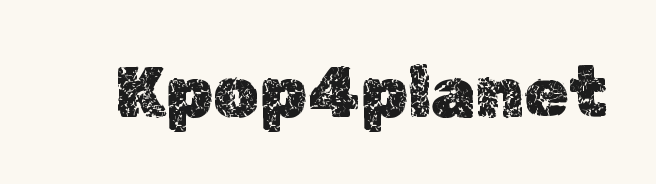
The image shows 72 px text type, upright; set normal letter spacing, not underlined; a medium x-height.
